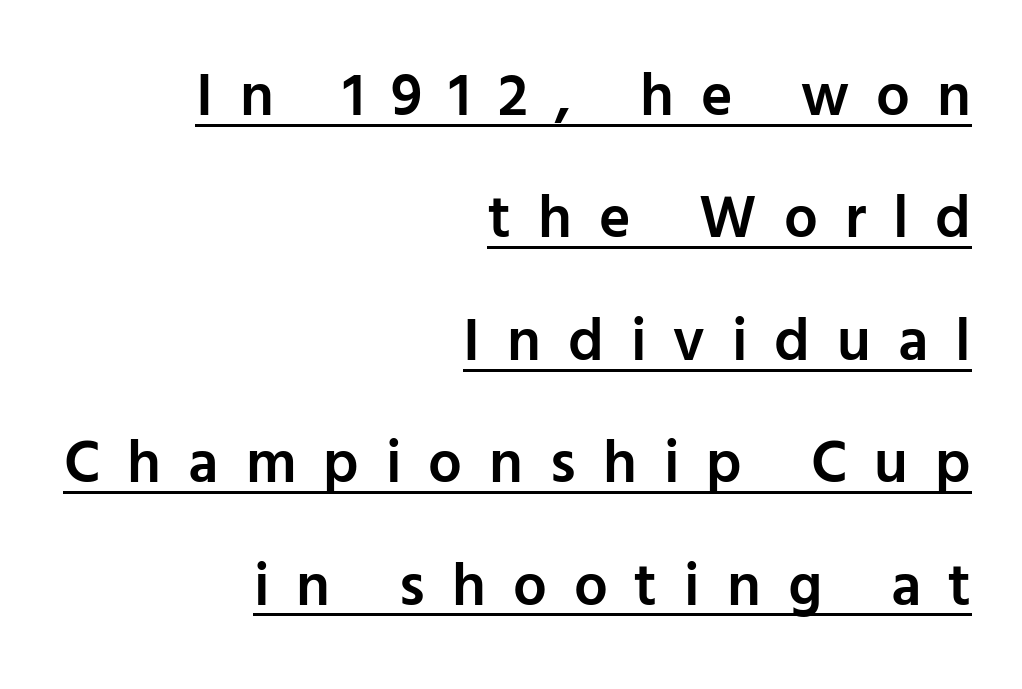
The image shows 60 px semibold sans-serif type, upright; set right-aligned, loose line spacing (2.04x), unusually wide letter spacing (+0.45 em), underlined; low stroke contrast and a medium x-height.
